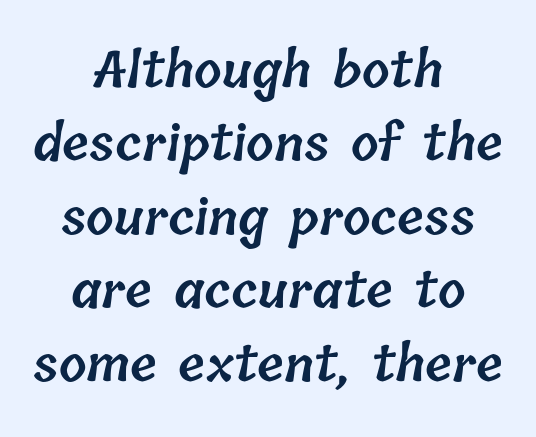
The image shows 49 px semibold type; set centered, normal line spacing (1.5x), normal letter spacing, not underlined; low stroke contrast and a medium x-height.
